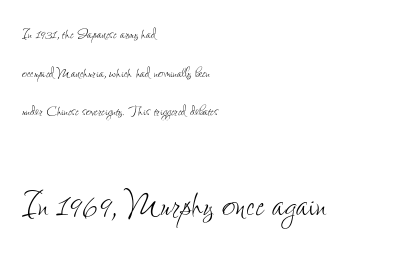
Glyph-to-glyph distance matches everyday printed text. No chunkiness to these letters — they're not bold. Think of a printed novel: that variable character pitch is what you see here. Underlining? Definitely not there.
